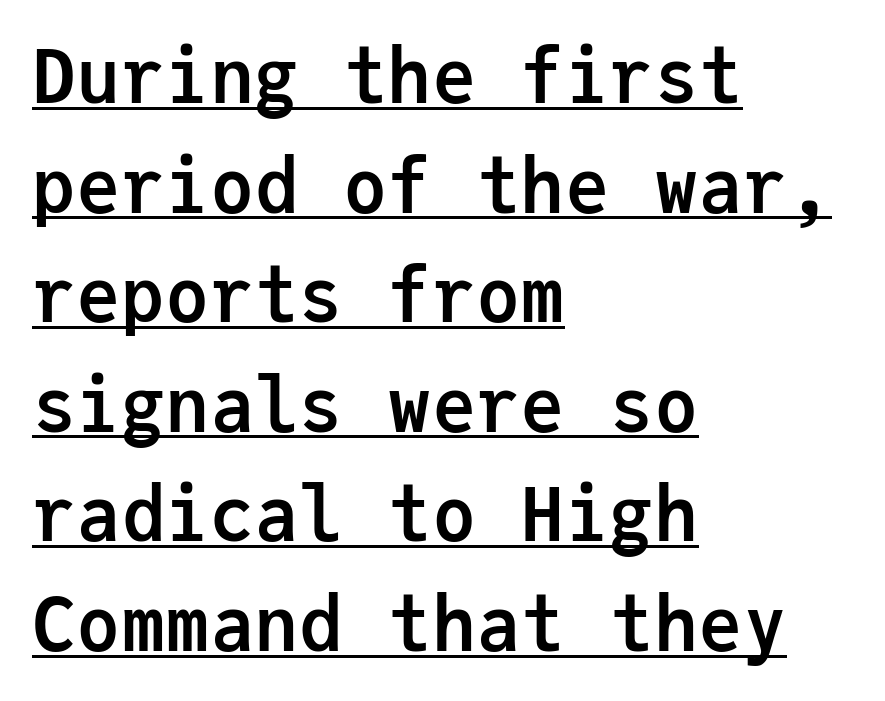
The image shows 74 px semibold sans-serif type, upright, monospaced; set left-aligned, normal line spacing (1.48x), normal letter spacing, underlined; low stroke contrast and a medium x-height.
